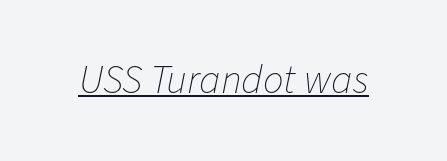
Q: Is the text bold? A: No.
Q: Is the text italic (slanted)? A: Yes, it leans right by about 11 degrees.
Q: Is the text underlined? A: Yes.
Q: Is the spacing between letters normal or unusually wide? A: Normal.
Q: Width (condensed, normal, or wide)? A: Normal.
Q: Stroke contrast? A: Low.
Q: x-height? A: Medium.
Q: Monospaced? A: No.
